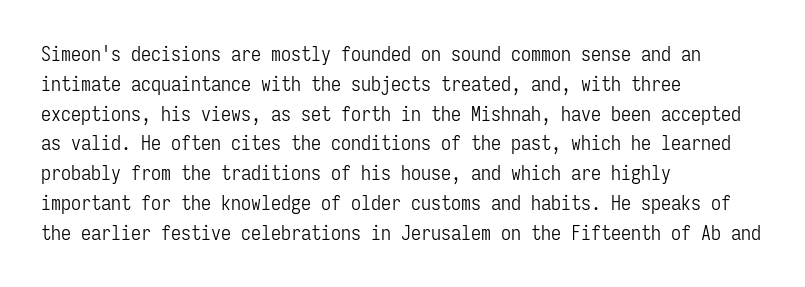
{"italic": "no", "bold": "no", "underline": "no", "align": "left", "line_spacing": "normal", "line_spacing_ratio": 1.49, "letter_spacing": "normal", "letter_spacing_em": 0.0, "glyph_px": 20}
